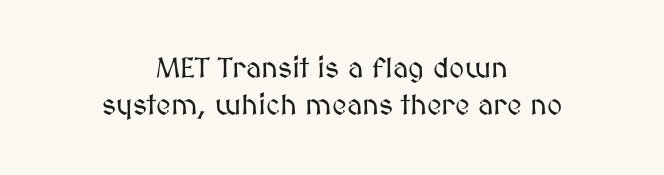
{"italic": "no", "width": "normal", "stroke_contrast": "medium", "x_height": "medium", "monospaced": "no", "underline": "no", "align": "center", "line_spacing": "normal", "line_spacing_ratio": 1.27, "letter_spacing": "normal", "letter_spacing_em": 0.0, "glyph_px": 29}
